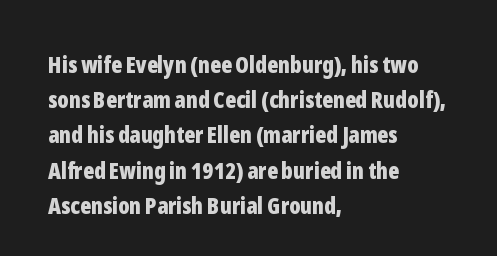
Each new line begins a customary step beneath the previous one. This rendering leaves character spacing at its baseline value. The lettering stays uniformly vertical, giving the passage a roman look. This rendering features lettering with no underline. A student would call this left alignment; a typographer would say flush left, rag right. Is the type bold? Yes — the strokes are clearly thick and heavy.
